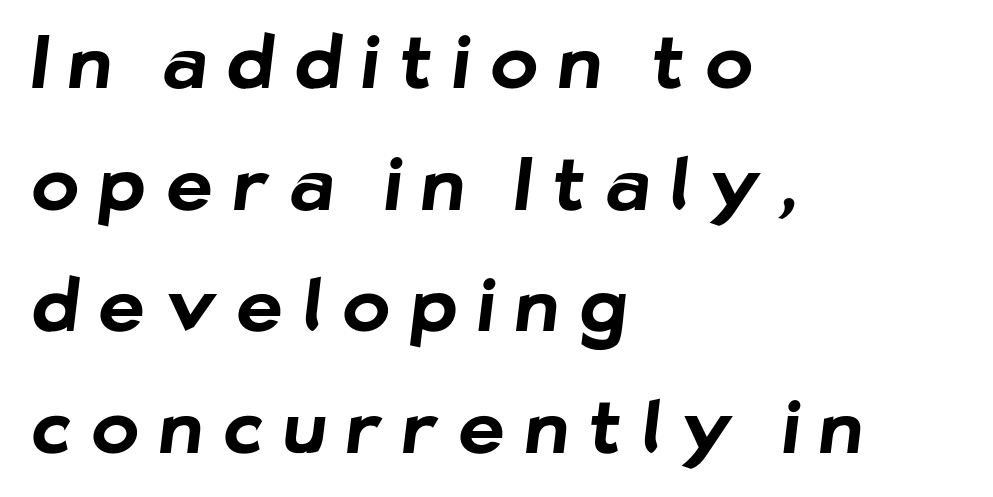
{"serif": "no", "bold": "yes", "weight": "bold", "width": "normal", "stroke_contrast": "low", "x_height": "medium", "monospaced": "no", "underline": "no", "align": "left", "line_spacing": "normal", "line_spacing_ratio": 1.69, "letter_spacing": "wide", "letter_spacing_em": 0.28, "glyph_px": 72}
